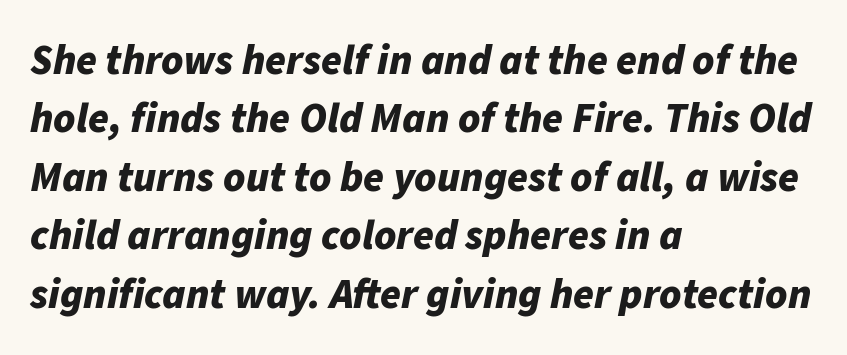
Q: Is the text bold? A: Yes.
Q: Is the text italic (slanted)? A: Yes, it leans right by about 11 degrees.
Q: Is the text underlined? A: No.
Q: How is the paragraph aligned? A: Left-aligned.
Q: Is the spacing between letters normal or unusually wide? A: Normal.
Q: Is the spacing between lines tight, normal or loose? A: Normal.
Q: Width (condensed, normal, or wide)? A: Normal.
Q: Stroke contrast? A: Low.
Q: x-height? A: Medium.
Q: Monospaced? A: No.
